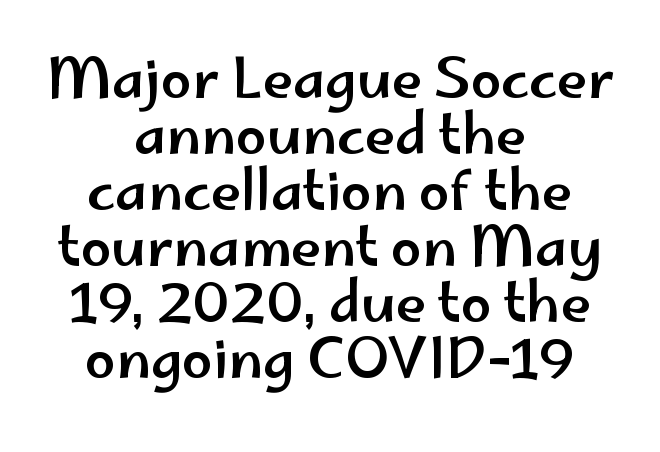
{"serif": "no", "italic": "no", "width": "wide", "stroke_contrast": "low", "x_height": "small", "monospaced": "no", "underline": "no", "align": "center", "line_spacing": "tight", "line_spacing_ratio": 1.02, "letter_spacing": "normal", "letter_spacing_em": 0.0, "glyph_px": 55}
